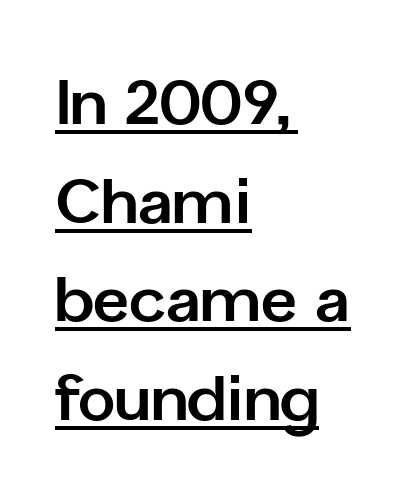
Visually the block forms a straight wall on the left and a jagged coastline on the right. There is no visible air inserted between adjacent glyphs. Spacing verdict: proportional, widths tailored to each character. If you measured baseline to baseline, you'd find a middling distance.
